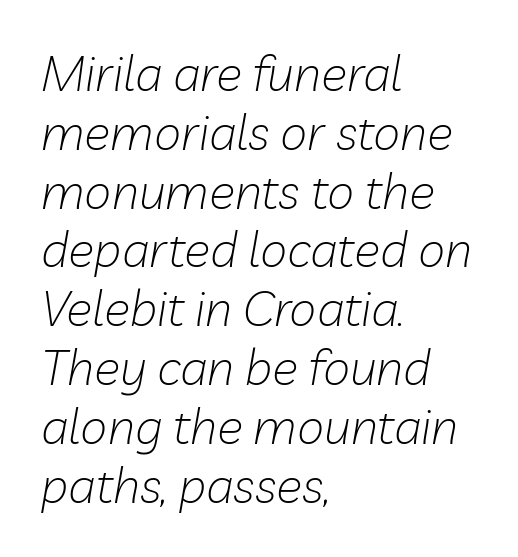
{"italic": "yes", "lean": "right", "slant_degrees": 10, "bold": "no", "weight": "light", "width": "normal", "stroke_contrast": "low", "x_height": "medium", "monospaced": "no", "underline": "no", "align": "left", "line_spacing_ratio": 1.2, "letter_spacing": "normal", "letter_spacing_em": 0.0, "glyph_px": 49}
